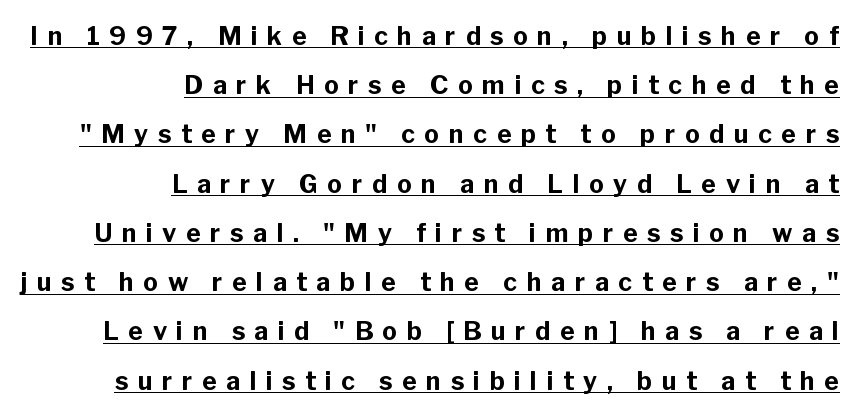
{"italic": "no", "bold": "yes", "underline": "yes", "align": "right", "line_spacing": "loose", "line_spacing_ratio": 1.97, "letter_spacing": "wide", "letter_spacing_em": 0.38, "glyph_px": 25}
